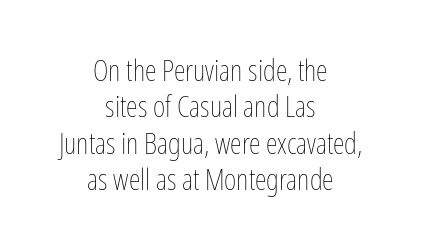
Q: Is the text bold? A: No.
Q: Is the text italic (slanted)? A: No, it is upright.
Q: Is the text underlined? A: No.
Q: How is the paragraph aligned? A: Centered.
Q: Is the spacing between letters normal or unusually wide? A: Normal.
Q: Width (condensed, normal, or wide)? A: Condensed.
Q: Stroke contrast? A: Low.
Q: x-height? A: Medium.
Q: Monospaced? A: No.
